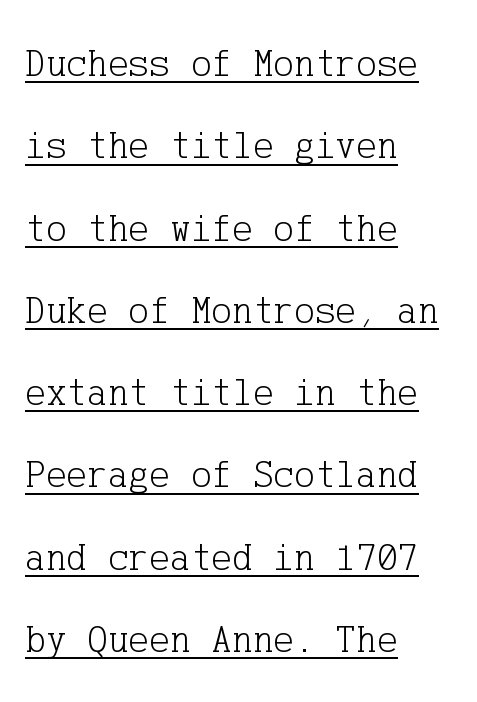
The image shows 39 px light serif type, upright; set left-aligned, loose line spacing (2.11x), normal letter spacing, underlined; low stroke contrast and a medium x-height.
